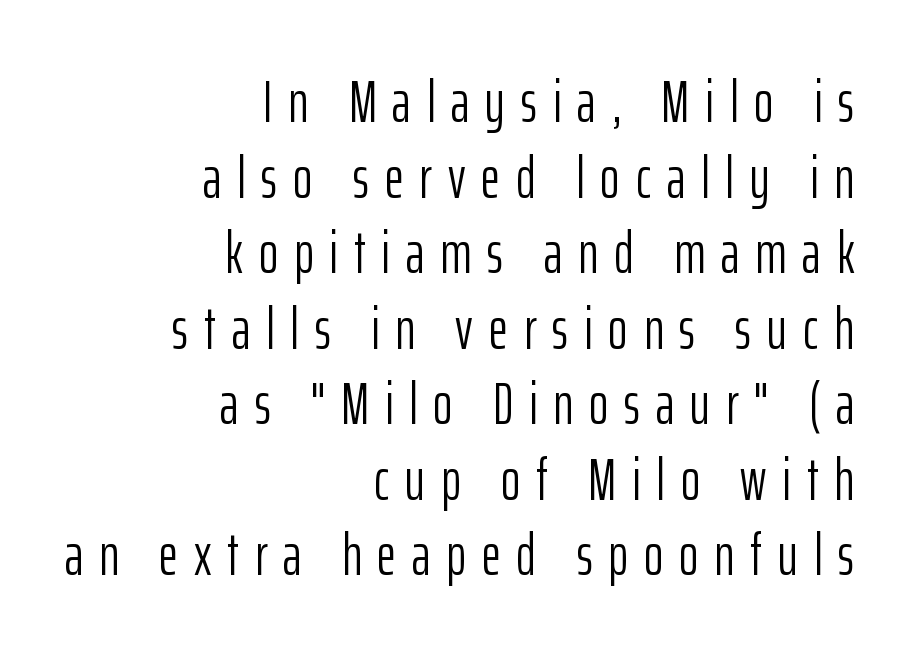
The image shows 59 px light, condensed sans-serif type, upright; set right-aligned, normal line spacing (1.28x), unusually wide letter spacing (+0.27 em), not underlined; low stroke contrast and a medium x-height.
